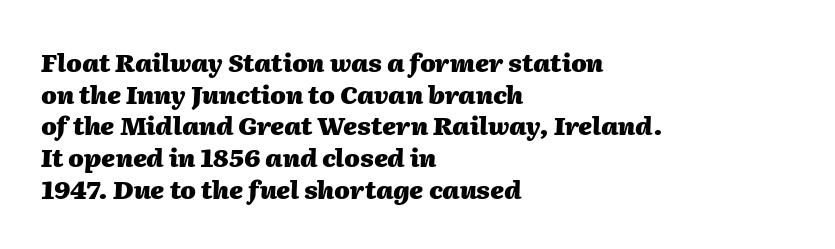
{"italic": "yes", "lean": "right", "slant_degrees": 2, "bold": "yes", "underline": "no", "align": "left", "line_spacing": "normal", "line_spacing_ratio": 1.27, "letter_spacing": "normal", "letter_spacing_em": 0.0, "glyph_px": 25}
